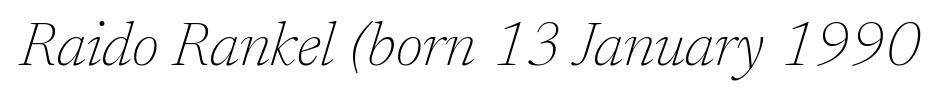
Q: Is the text bold? A: No.
Q: Is the text italic (slanted)? A: Yes, it leans right by about 17 degrees.
Q: Is the typeface a serif or a sans-serif typeface? A: Serif.
Q: Is the text underlined? A: No.
Q: Is the spacing between letters normal or unusually wide? A: Normal.
Q: Width (condensed, normal, or wide)? A: Normal.
Q: Stroke contrast? A: Low.
Q: x-height? A: Medium.
Q: Monospaced? A: No.
